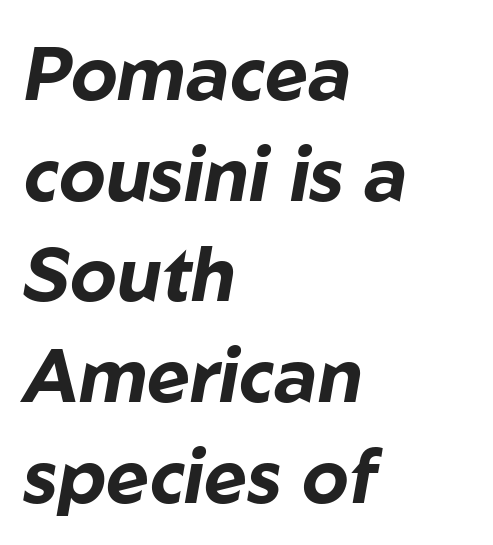
Regular leading. The rag falls on the right side of this text block. Does the lettering tilt? It does — this is italic. Inter-character spacing is left at the font's built-in metrics. The string is rendered with underlining switched off. Caption: bold face, heavy strokes.
